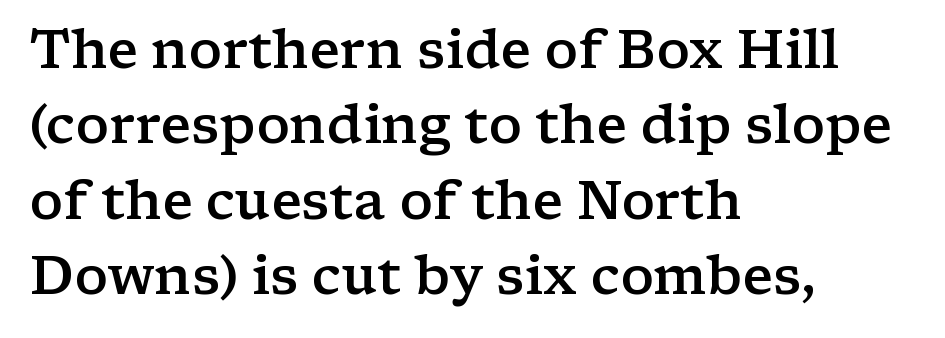
Q: Is the text bold? A: Semi-bold.
Q: Is the text italic (slanted)? A: No, it is upright.
Q: Is the typeface a serif or a sans-serif typeface? A: Serif.
Q: Is the text underlined? A: No.
Q: How is the paragraph aligned? A: Left-aligned.
Q: Is the spacing between letters normal or unusually wide? A: Normal.
Q: Is the spacing between lines tight, normal or loose? A: Normal.
Q: Width (condensed, normal, or wide)? A: Wide.
Q: Stroke contrast? A: Low.
Q: x-height? A: Medium.
Q: Monospaced? A: No.
